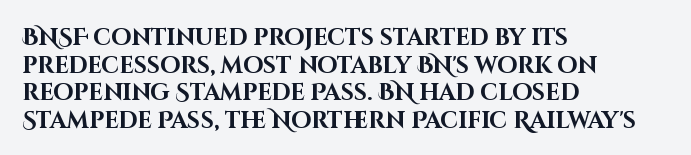
{"italic": "no", "bold": "yes", "underline": "no", "align": "left", "line_spacing_ratio": 1.2, "letter_spacing": "normal", "letter_spacing_em": 0.0, "glyph_px": 23}
